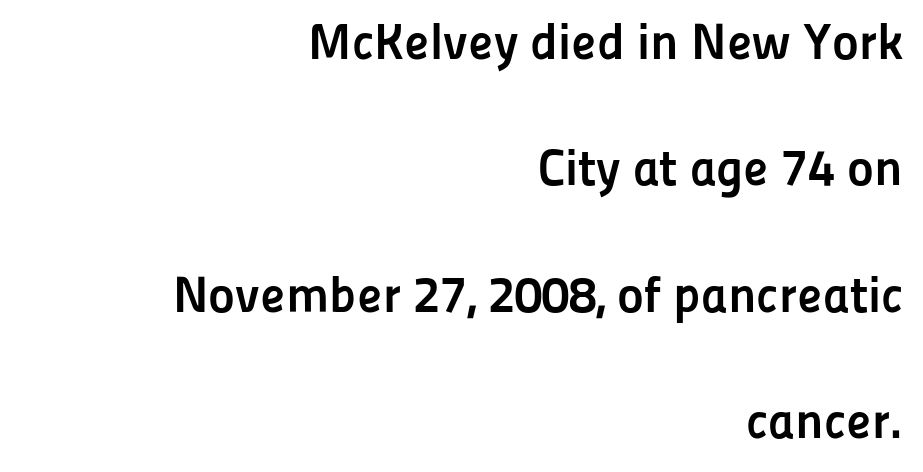
Q: Is the text bold? A: Yes.
Q: Is the text italic (slanted)? A: No, it is upright.
Q: Is the typeface a serif or a sans-serif typeface? A: Sans-serif.
Q: Is the text underlined? A: No.
Q: How is the paragraph aligned? A: Right-aligned.
Q: Is the spacing between letters normal or unusually wide? A: Normal.
Q: Is the spacing between lines tight, normal or loose? A: Loose.
Q: Width (condensed, normal, or wide)? A: Normal.
Q: Stroke contrast? A: Low.
Q: x-height? A: Medium.
Q: Monospaced? A: No.
